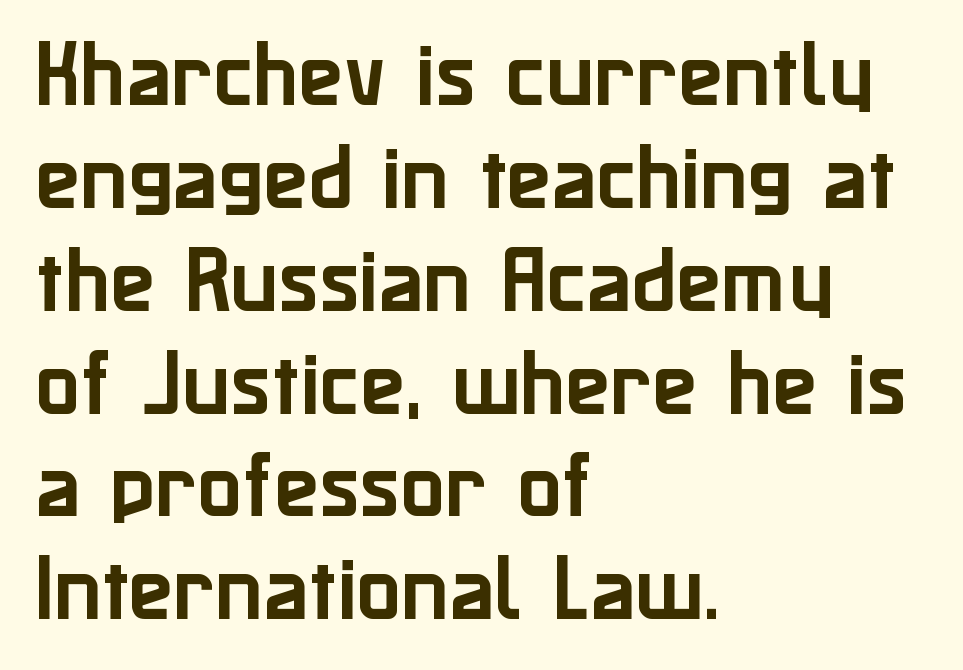
Q: Is the text italic (slanted)? A: No, it is upright.
Q: Is the typeface a serif or a sans-serif typeface? A: Sans-serif.
Q: Is the text underlined? A: No.
Q: How is the paragraph aligned? A: Left-aligned.
Q: Is the spacing between letters normal or unusually wide? A: Normal.
Q: Is the spacing between lines tight, normal or loose? A: Normal.
Q: Width (condensed, normal, or wide)? A: Normal.
Q: Stroke contrast? A: Low.
Q: x-height? A: Medium.
Q: Monospaced? A: No.
